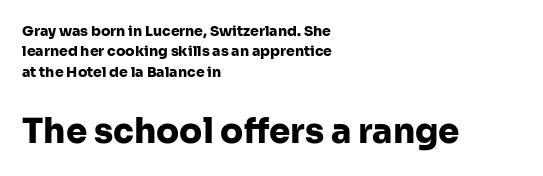
Check where the strokes stop: nothing finishes them off — pure sans. Note: smaller setting up top, larger setting below. Just letters on the line, the space beneath them empty. Caption: standard tracking, unaltered.
